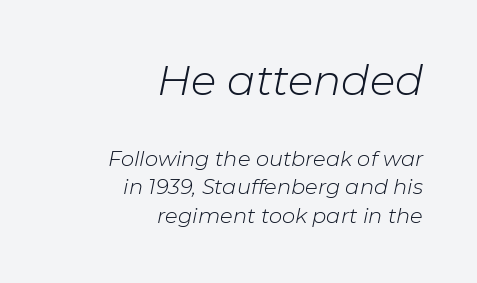
The type is set solid horizontally, with unmodified tracking. The area under the type is left untouched. Visually, the top section dominates because its glyphs are scaled up. These lines are set flush right with a ragged left edge. A typesetter would call this leading conventional body-copy spacing.
